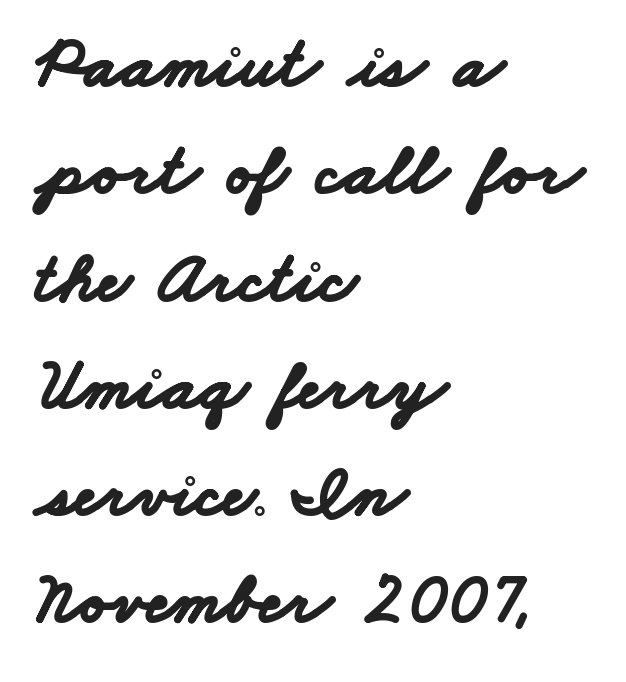
Q: Is the text bold? A: Yes.
Q: Is the typeface a serif or a sans-serif typeface? A: Sans-serif.
Q: Is the text underlined? A: No.
Q: How is the paragraph aligned? A: Left-aligned.
Q: Is the spacing between letters normal or unusually wide? A: Normal.
Q: Is the spacing between lines tight, normal or loose? A: Normal.
Q: Width (condensed, normal, or wide)? A: Wide.
Q: Stroke contrast? A: Low.
Q: x-height? A: Small.
Q: Monospaced? A: No.
